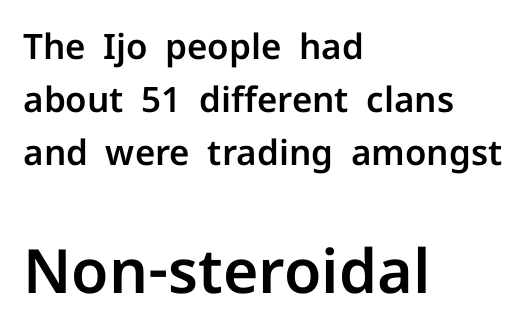
{"serif": "no", "italic": "no", "width": "normal", "stroke_contrast": "low", "x_height": "medium", "monospaced": "no", "underline": "no", "align": "left", "line_spacing": "normal", "line_spacing_ratio": 1.52, "letter_spacing": "normal", "letter_spacing_em": 0.0, "larger_block": "second", "size_ratio": 1.74, "glyph_px": 61}
